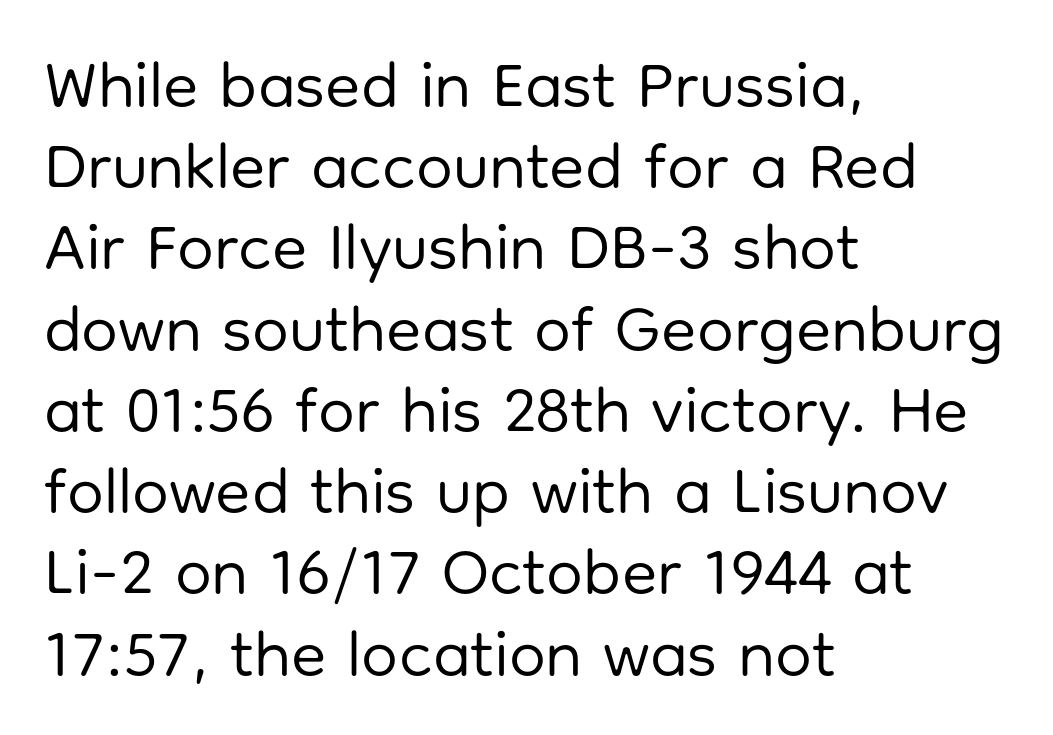
{"serif": "no", "italic": "no", "bold": "no", "weight": "regular", "width": "normal", "stroke_contrast": "low", "x_height": "medium", "monospaced": "no", "underline": "no", "align": "left", "line_spacing": "normal", "line_spacing_ratio": 1.25, "letter_spacing": "normal", "letter_spacing_em": 0.0, "glyph_px": 65}
